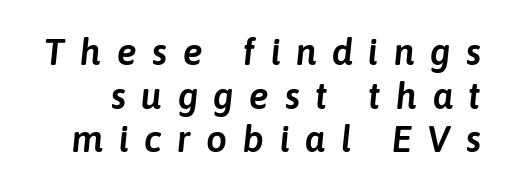
Q: Is the text italic (slanted)? A: Yes, it leans right by about 6 degrees.
Q: Is the text underlined? A: No.
Q: Is the spacing between letters normal or unusually wide? A: Unusually wide.
Q: Width (condensed, normal, or wide)? A: Normal.
Q: Stroke contrast? A: Low.
Q: x-height? A: Medium.
Q: Monospaced? A: No.
